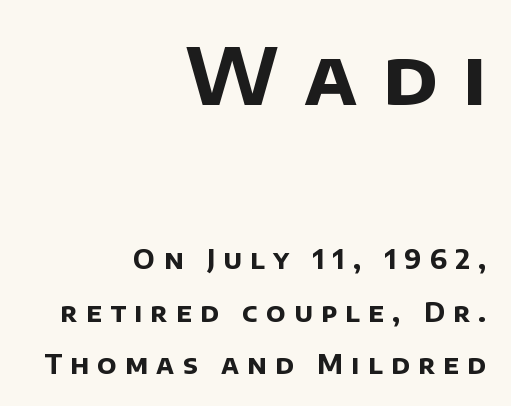
{"serif": "no", "bold": "yes", "weight": "bold", "width": "normal", "stroke_contrast": "low", "x_height": "large", "monospaced": "no", "underline": "no", "align": "right", "line_spacing": "loose", "line_spacing_ratio": 2.02, "letter_spacing": "wide", "letter_spacing_em": 0.32, "larger_block": "first", "size_ratio": 2.96, "glyph_px": 77}
